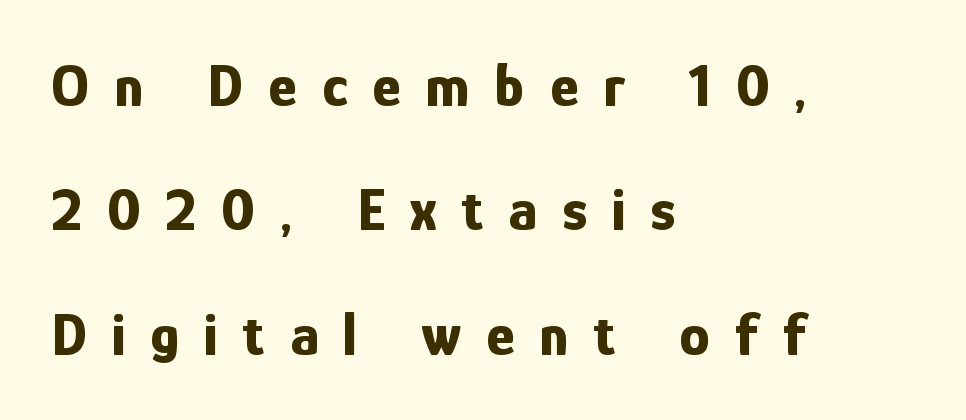
Notice how thick the strokes are: this is what a full bold looks like. Nope, not italic — everything's standing straight. The words here are not underlined. The designer dialed line spacing up above the default. This rendering widens character spacing well past its baseline value.
